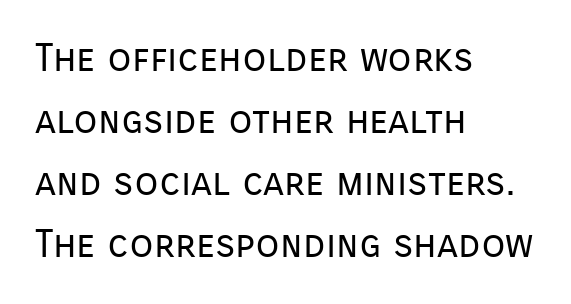
Q: Is the text bold? A: No.
Q: Is the text italic (slanted)? A: No, it is upright.
Q: Is the typeface a serif or a sans-serif typeface? A: Sans-serif.
Q: Is the text underlined? A: No.
Q: How is the paragraph aligned? A: Left-aligned.
Q: Is the spacing between letters normal or unusually wide? A: Normal.
Q: Is the spacing between lines tight, normal or loose? A: Normal.
Q: Width (condensed, normal, or wide)? A: Normal.
Q: Stroke contrast? A: Low.
Q: x-height? A: Medium.
Q: Monospaced? A: No.
